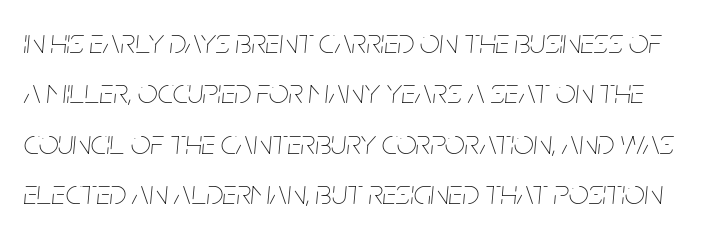
The image shows 35 px thin, condensed type, italic (leaning right); set normal line spacing (1.44x), normal letter spacing, not underlined; low stroke contrast and a large x-height.
